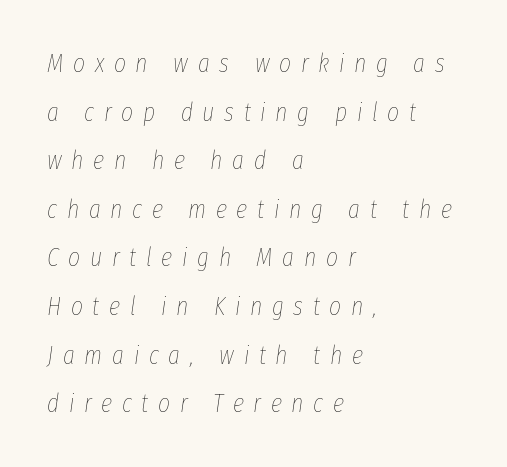
{"italic": "yes", "lean": "right", "slant_degrees": 8, "bold": "no", "underline": "no", "align": "left", "line_spacing_ratio": 1.87, "letter_spacing": "wide", "letter_spacing_em": 0.37, "glyph_px": 26}
